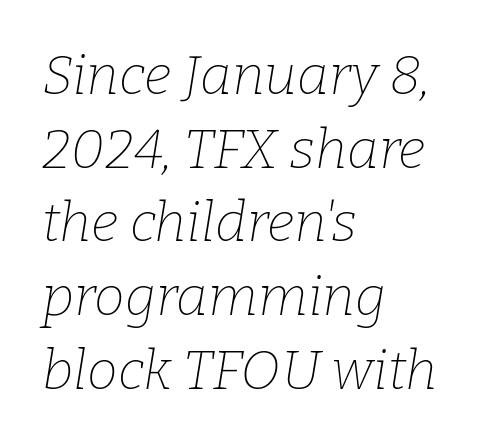
Does the copy run flush right? No — it runs flush left. Has an underline been added? It has not. No extra ink here — the face is not bold. What kind of face is this? One with serifs. Is this a fixed-width face? No — the glyphs have proportional, varying widths.
